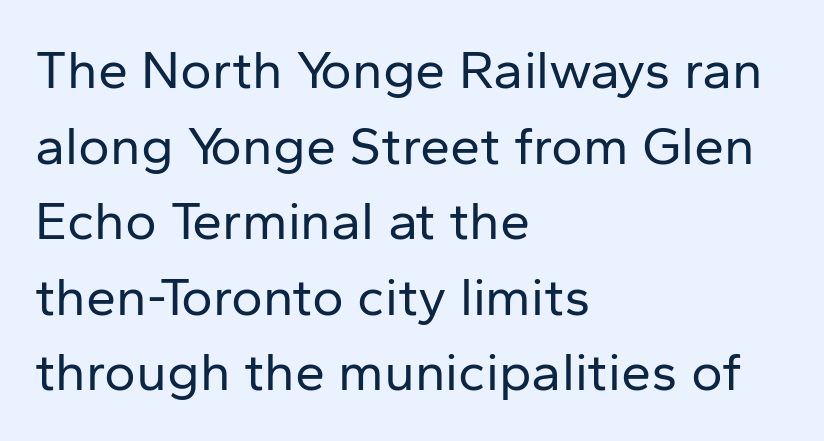
The image shows 54 px regular-weight sans-serif type, upright; set left-aligned, normal line spacing (1.4x), normal letter spacing, not underlined; low stroke contrast and a medium x-height.
